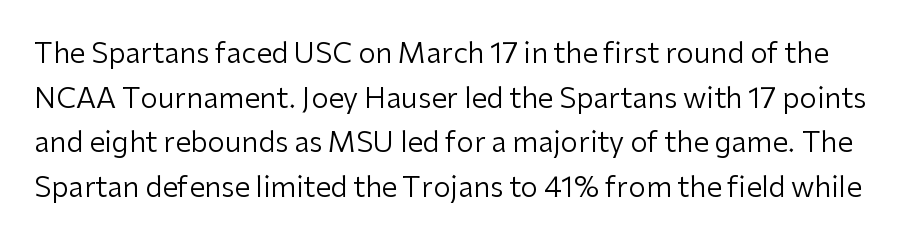
{"serif": "no", "italic": "no", "bold": "no", "weight": "regular", "width": "normal", "stroke_contrast": "low", "x_height": "medium", "monospaced": "no", "underline": "no", "line_spacing": "normal", "line_spacing_ratio": 1.59, "letter_spacing": "normal", "letter_spacing_em": 0.0, "glyph_px": 28}
